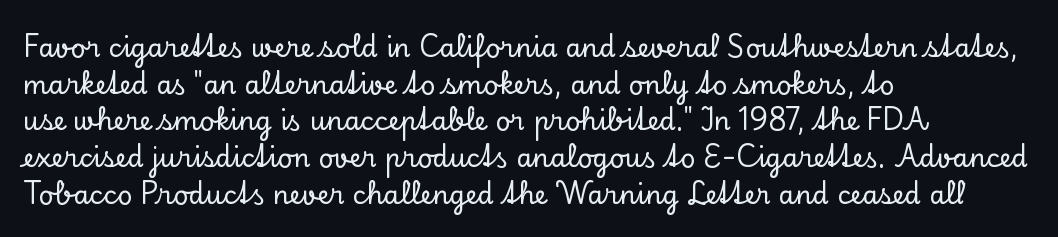
Q: Is the text italic (slanted)? A: No, it is upright.
Q: Is the text underlined? A: No.
Q: How is the paragraph aligned? A: Left-aligned.
Q: Is the spacing between letters normal or unusually wide? A: Normal.
Q: Is the spacing between lines tight, normal or loose? A: Normal.
